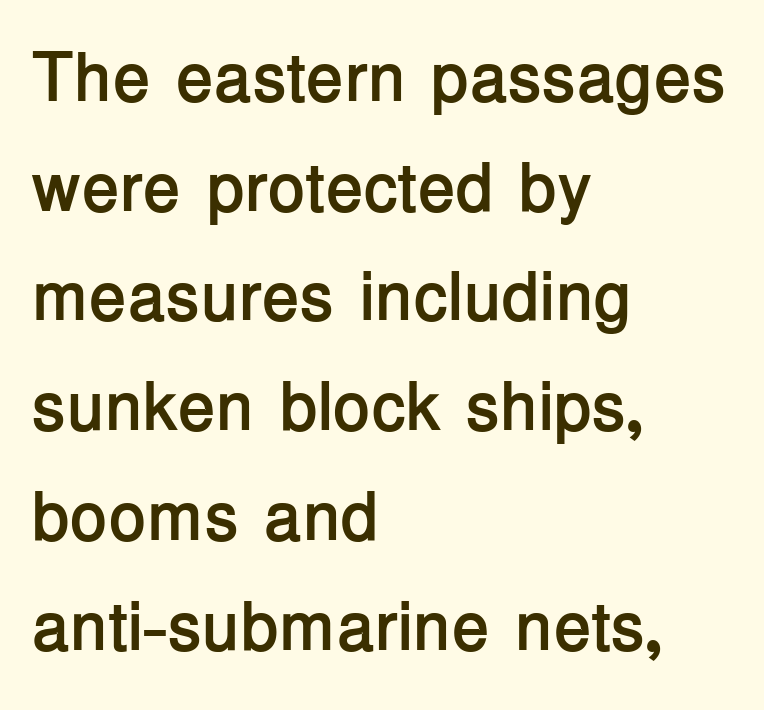
Q: Is the text bold? A: Yes.
Q: Is the text italic (slanted)? A: No, it is upright.
Q: Is the typeface a serif or a sans-serif typeface? A: Sans-serif.
Q: Is the text underlined? A: No.
Q: How is the paragraph aligned? A: Left-aligned.
Q: Is the spacing between letters normal or unusually wide? A: Normal.
Q: Is the spacing between lines tight, normal or loose? A: Normal.
Q: Width (condensed, normal, or wide)? A: Normal.
Q: Stroke contrast? A: Low.
Q: x-height? A: Medium.
Q: Monospaced? A: No.
